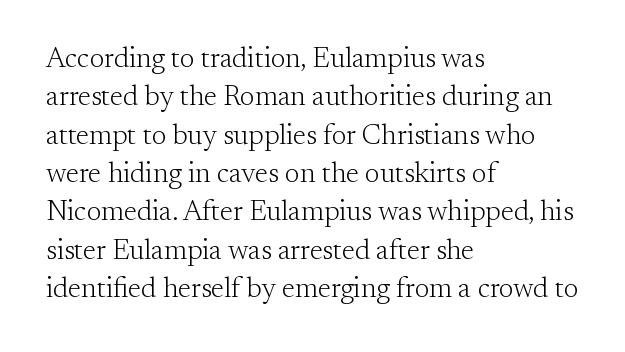
{"serif": "yes", "italic": "no", "bold": "no", "weight": "light", "width": "normal", "stroke_contrast": "medium", "x_height": "small", "monospaced": "no", "underline": "no", "align": "left", "line_spacing": "normal", "line_spacing_ratio": 1.37, "letter_spacing": "normal", "letter_spacing_em": 0.0, "glyph_px": 28}
